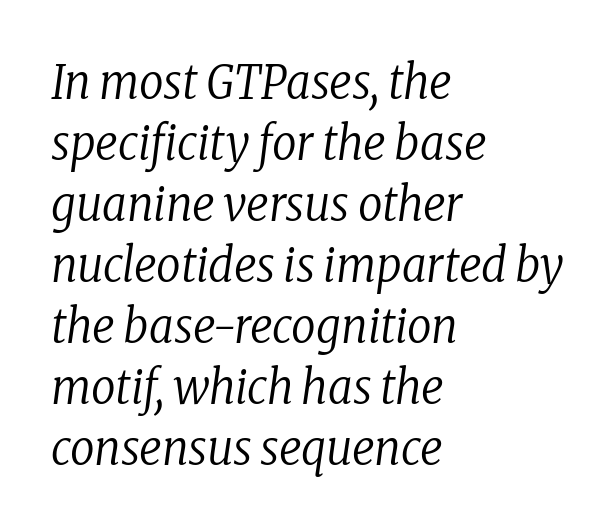
{"serif": "yes", "italic": "yes", "lean": "right", "slant_degrees": 8, "bold": "no", "weight": "regular", "width": "condensed", "stroke_contrast": "low", "x_height": "medium", "monospaced": "no", "underline": "no", "align": "left", "line_spacing": "normal", "line_spacing_ratio": 1.27, "letter_spacing": "normal", "letter_spacing_em": 0.0, "glyph_px": 48}
